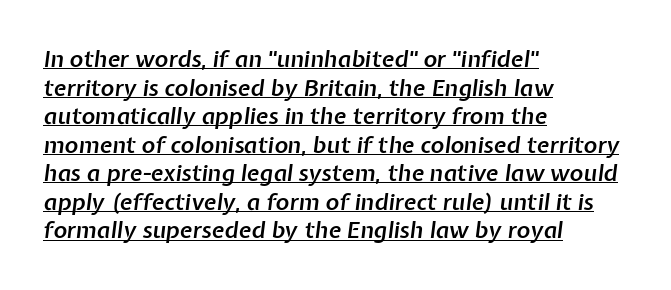
Q: Is the text bold? A: Semi-bold.
Q: Is the text italic (slanted)? A: Yes, it leans right by about 7 degrees.
Q: Is the text underlined? A: Yes.
Q: How is the paragraph aligned? A: Left-aligned.
Q: Is the spacing between letters normal or unusually wide? A: Normal.
